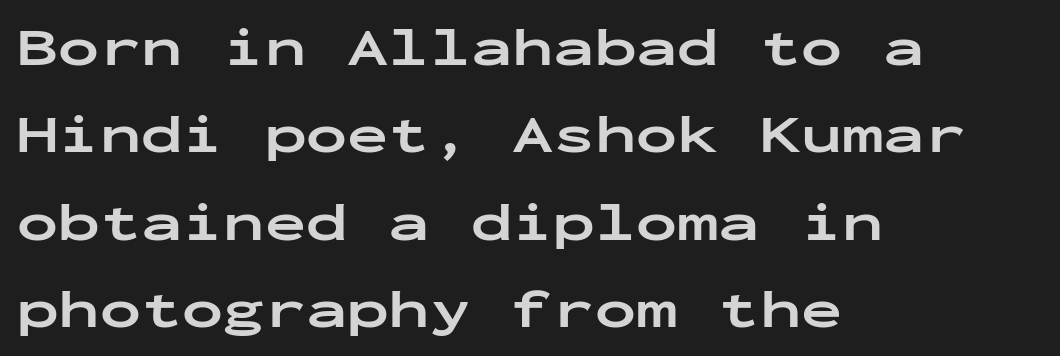
The image shows 55 px bold, wide sans-serif type, upright, monospaced; set left-aligned, normal line spacing (1.59x), normal letter spacing, not underlined; low stroke contrast and a medium x-height.
